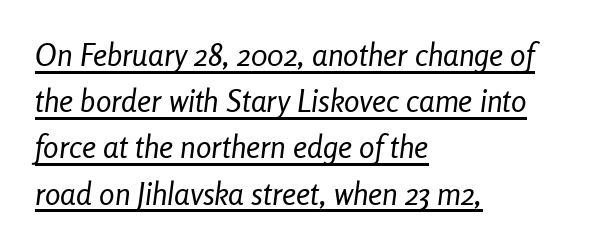
Rows of type keep a routine distance in the vertical direction. These lines are set flush left with a ragged right edge. Characters follow at the spacing the type designer built in. Every character sits at an angle, as italics do.
